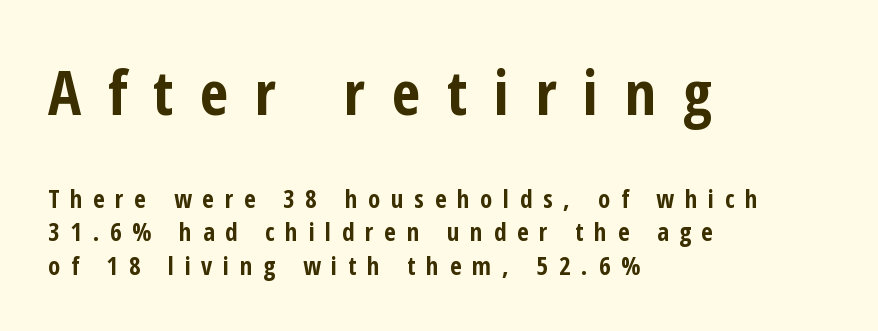
{"serif": "no", "italic": "no", "bold": "yes", "weight": "bold", "width": "condensed", "stroke_contrast": "low", "x_height": "medium", "monospaced": "no", "underline": "no", "align": "left", "line_spacing": "normal", "line_spacing_ratio": 1.34, "letter_spacing": "wide", "letter_spacing_em": 0.43, "larger_block": "first", "size_ratio": 2.48, "glyph_px": 62}
